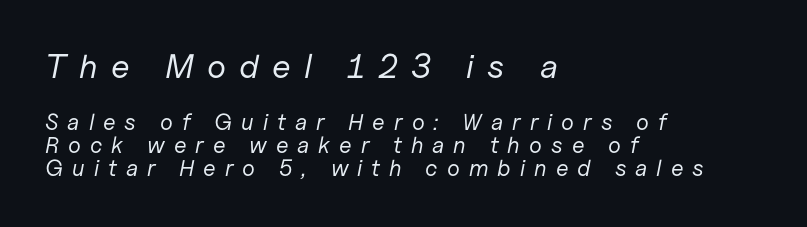
Q: Is the text bold? A: No.
Q: Is the text italic (slanted)? A: Yes, it leans right by about 11 degrees.
Q: Is the text underlined? A: No.
Q: How is the paragraph aligned? A: Left-aligned.
Q: Is the spacing between letters normal or unusually wide? A: Unusually wide.
Q: Is the spacing between lines tight, normal or loose? A: Tight.
Q: Which block of text is set in a larger size, the first (top) or the second (bottom)? A: The first (top) one.
Q: Width (condensed, normal, or wide)? A: Normal.
Q: Stroke contrast? A: Low.
Q: x-height? A: Medium.
Q: Monospaced? A: No.
